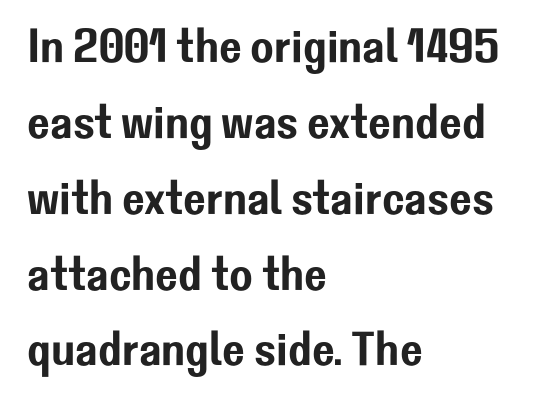
The image shows 48 px sans-serif type, upright; set left-aligned, normal line spacing (1.58x), normal letter spacing, not underlined; low stroke contrast and a medium x-height.
